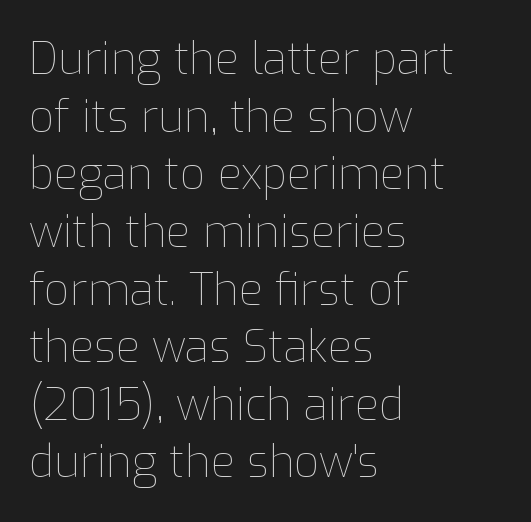
Does the lettering tilt? It doesn't — this is upright. The text block is weighted toward the left margin, trailing off unevenly rightward. Here the designer chose a conventional face with non-uniform glyph widths. Check the space under the baseline: it is left empty.
